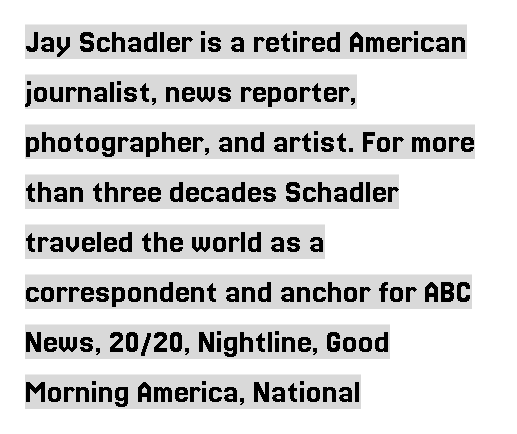
The image shows 34 px condensed serif type, upright; set left-aligned, normal line spacing (1.47x), normal letter spacing, not underlined; a large x-height.
